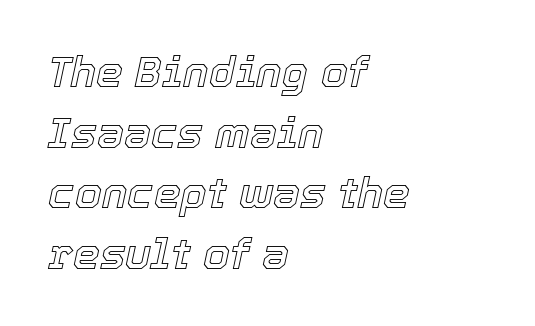
Q: Is the text italic (slanted)? A: Yes, it leans right by about 12 degrees.
Q: Is the text underlined? A: No.
Q: How is the paragraph aligned? A: Left-aligned.
Q: Is the spacing between letters normal or unusually wide? A: Normal.
Q: Is the spacing between lines tight, normal or loose? A: Normal.
Q: Width (condensed, normal, or wide)? A: Normal.
Q: x-height? A: Medium.
Q: Monospaced? A: No.
